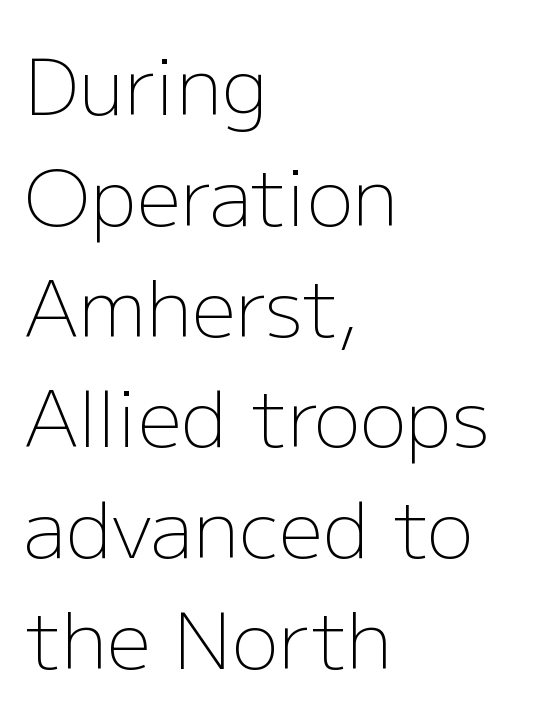
{"serif": "no", "italic": "no", "bold": "no", "weight": "light", "width": "normal", "stroke_contrast": "low", "x_height": "medium", "monospaced": "no", "underline": "no", "align": "left", "line_spacing": "normal", "line_spacing_ratio": 1.42, "letter_spacing": "normal", "letter_spacing_em": 0.0, "glyph_px": 78}
